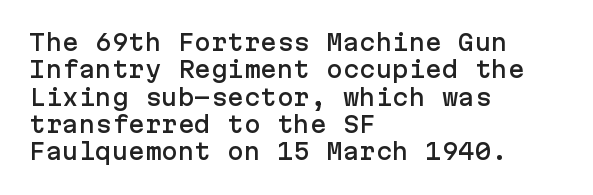
The lines are quadded left. Bare-footed words on every line. Notice how the stems are strictly vertical — no italics here. The gaps between neighbouring characters are ordinary and unremarkable.
